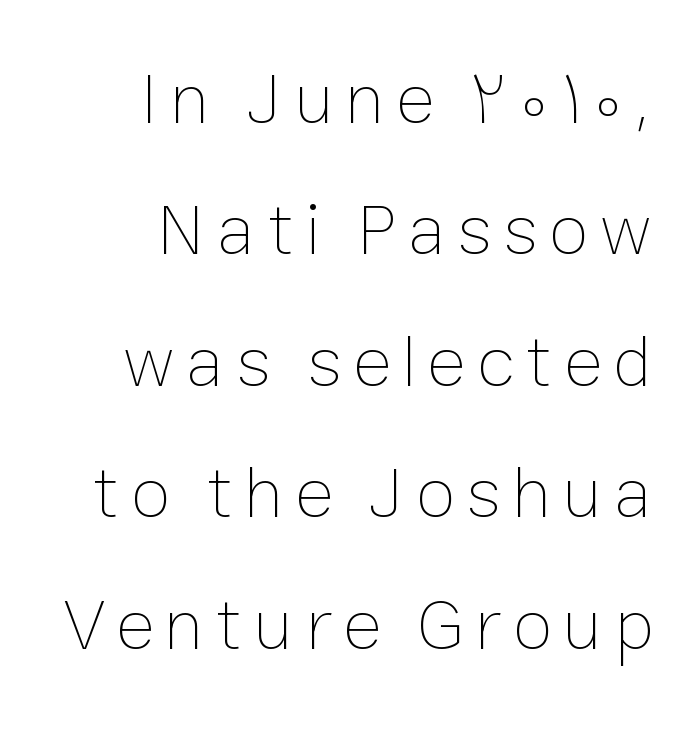
Q: Is the text bold? A: No.
Q: Is the text italic (slanted)? A: No, it is upright.
Q: Is the text underlined? A: No.
Q: How is the paragraph aligned? A: Right-aligned.
Q: Width (condensed, normal, or wide)? A: Normal.
Q: Stroke contrast? A: Low.
Q: x-height? A: Medium.
Q: Monospaced? A: No.
